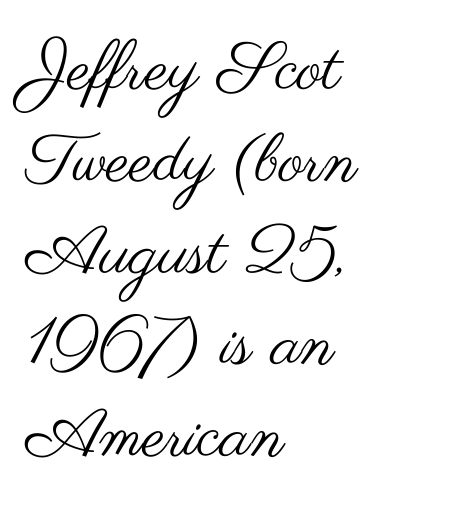
{"serif": "no", "bold": "no", "weight": "regular", "width": "wide", "stroke_contrast": "medium", "x_height": "small", "monospaced": "no", "underline": "no", "align": "left", "line_spacing": "normal", "line_spacing_ratio": 1.37, "letter_spacing": "normal", "letter_spacing_em": 0.0, "glyph_px": 67}
